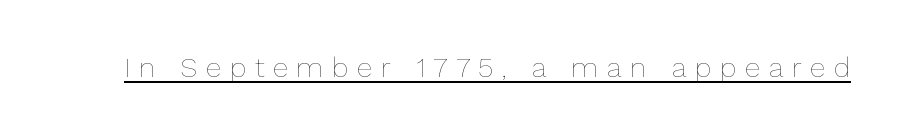
Q: Is the text bold? A: No.
Q: Is the text italic (slanted)? A: No, it is upright.
Q: Is the text underlined? A: Yes.
Q: Is the spacing between letters normal or unusually wide? A: Unusually wide.
Q: Width (condensed, normal, or wide)? A: Normal.
Q: Stroke contrast? A: Low.
Q: x-height? A: Medium.
Q: Monospaced? A: No.
